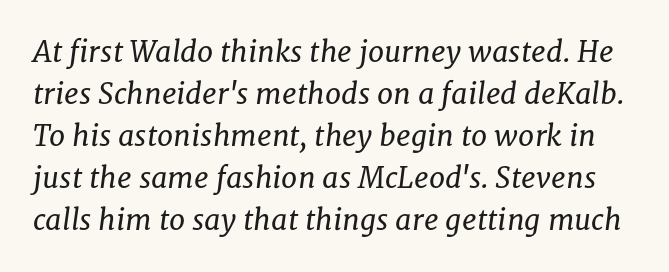
Q: Is the text bold? A: No.
Q: Is the text italic (slanted)? A: Yes, it leans right by about 8 degrees.
Q: Is the typeface a serif or a sans-serif typeface? A: Serif.
Q: Is the text underlined? A: No.
Q: Is the spacing between letters normal or unusually wide? A: Normal.
Q: Is the spacing between lines tight, normal or loose? A: Normal.
Q: Width (condensed, normal, or wide)? A: Normal.
Q: Stroke contrast? A: Low.
Q: x-height? A: Medium.
Q: Monospaced? A: No.
